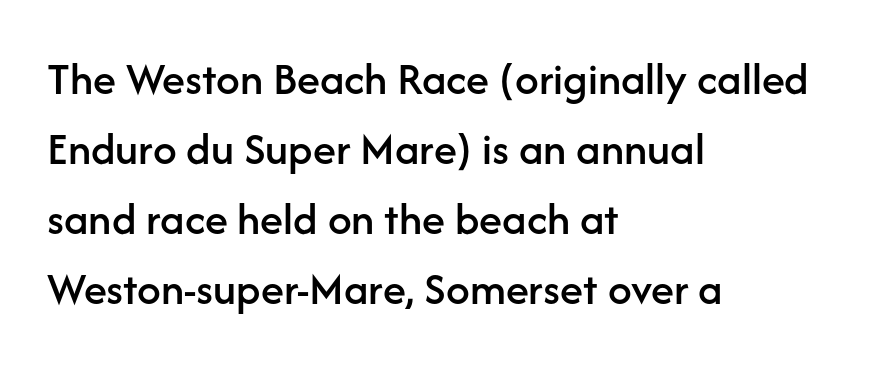
The strip under each line holds only bare page. Serif or sans? Sans — the stroke terminals are bare. In terms of leading, this rendering sits right in the middle. It's the straight-up-and-down kind of type.
